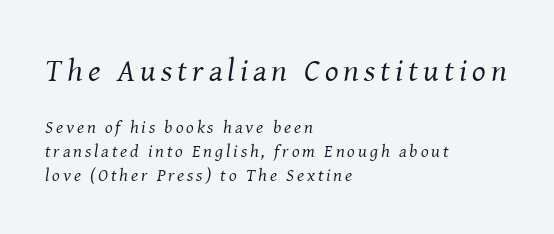
Q: Is the text bold? A: No.
Q: Is the text italic (slanted)? A: Yes, it leans right by about 8 degrees.
Q: Is the typeface a serif or a sans-serif typeface? A: Serif.
Q: Is the text underlined? A: No.
Q: How is the paragraph aligned? A: Left-aligned.
Q: Is the spacing between lines tight, normal or loose? A: Normal.
Q: Which block of text is set in a larger size, the first (top) or the second (bottom)? A: The first (top) one.
Q: Width (condensed, normal, or wide)? A: Normal.
Q: Stroke contrast? A: Medium.
Q: x-height? A: Medium.
Q: Monospaced? A: No.
